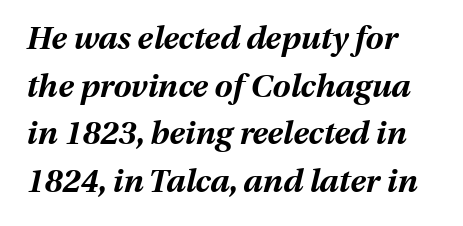
{"italic": "yes", "lean": "right", "slant_degrees": 13, "bold": "yes", "weight": "bold", "width": "normal", "stroke_contrast": "medium", "x_height": "medium", "monospaced": "no", "underline": "no", "align": "left", "line_spacing": "normal", "line_spacing_ratio": 1.49, "letter_spacing": "normal", "letter_spacing_em": 0.0, "glyph_px": 32}
